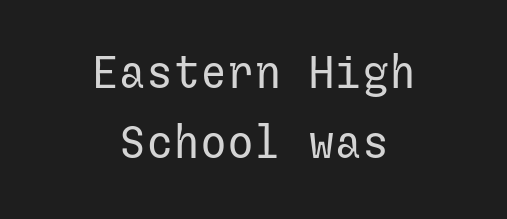
Serifs: no, the terminals of the letterforms are clean. Leftover space on each line is divided equally before and after the words. Regular leading. The font is comparable to plain body text, perhaps lighter.
